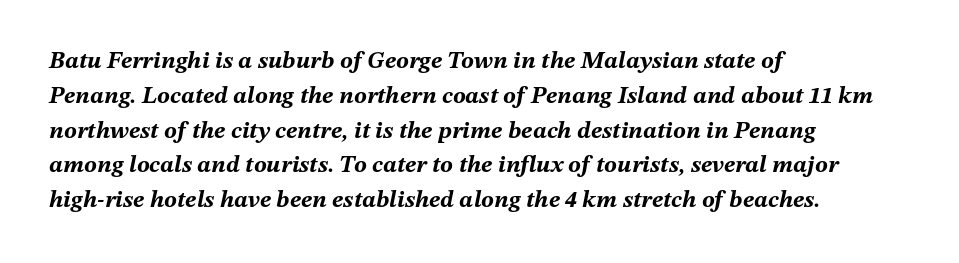
Q: Is the text bold? A: Yes.
Q: Is the text italic (slanted)? A: Yes, it leans right by about 12 degrees.
Q: Is the text underlined? A: No.
Q: How is the paragraph aligned? A: Left-aligned.
Q: Is the spacing between letters normal or unusually wide? A: Normal.
Q: Is the spacing between lines tight, normal or loose? A: Normal.
